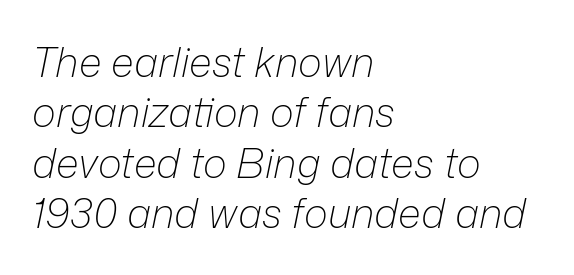
Q: Is the text bold? A: No.
Q: Is the text italic (slanted)? A: Yes, it leans right by about 12 degrees.
Q: Is the text underlined? A: No.
Q: How is the paragraph aligned? A: Left-aligned.
Q: Is the spacing between letters normal or unusually wide? A: Normal.
Q: Width (condensed, normal, or wide)? A: Normal.
Q: Stroke contrast? A: Low.
Q: x-height? A: Medium.
Q: Monospaced? A: No.
